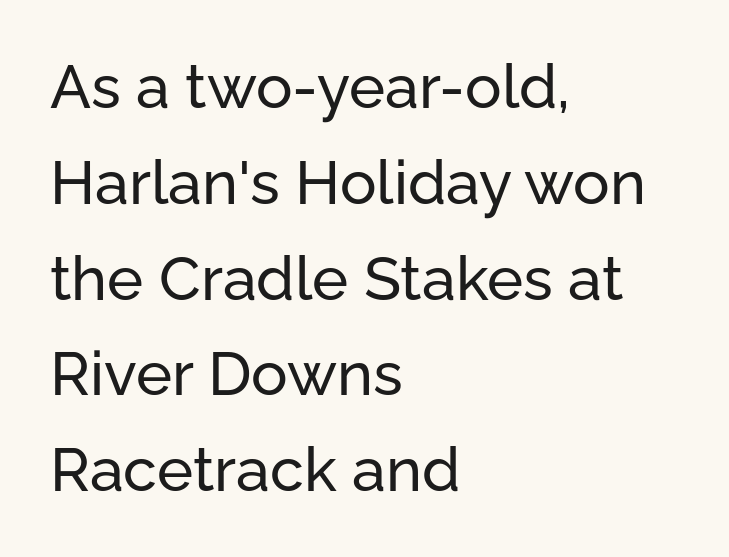
The image shows 61 px sans-serif type, upright; set left-aligned, normal line spacing (1.57x), normal letter spacing, not underlined; low stroke contrast and a medium x-height.
